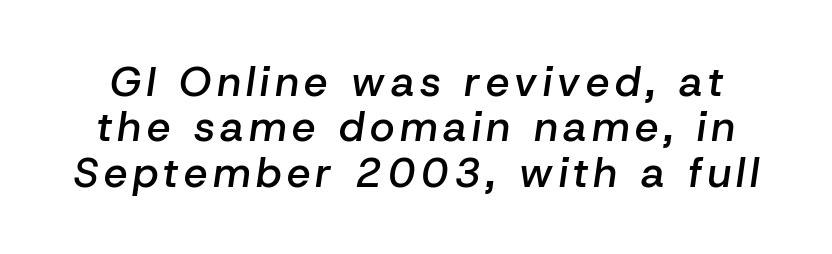
{"italic": "yes", "lean": "right", "slant_degrees": 8, "bold": "semi", "weight": "semibold", "width": "normal", "stroke_contrast": "low", "x_height": "medium", "monospaced": "no", "underline": "no", "line_spacing": "tight", "line_spacing_ratio": 1.08, "glyph_px": 42}
